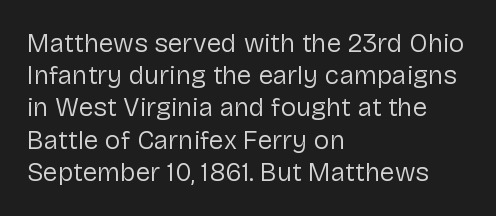
The image shows 26 px text type, upright; set left-aligned, line spacing 1.24x, normal letter spacing, not underlined.
